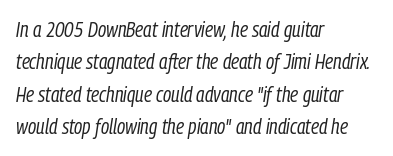
The image shows 21 px text type, italic (leaning right); set left-aligned, normal line spacing (1.54x), normal letter spacing, not underlined.
